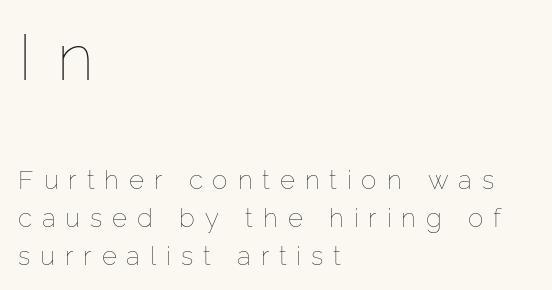
Q: Is the text bold? A: No.
Q: Is the text italic (slanted)? A: No, it is upright.
Q: Is the text underlined? A: No.
Q: How is the paragraph aligned? A: Left-aligned.
Q: Is the spacing between letters normal or unusually wide? A: Unusually wide.
Q: Is the spacing between lines tight, normal or loose? A: Normal.
Q: Which block of text is set in a larger size, the first (top) or the second (bottom)? A: The first (top) one.
Q: Width (condensed, normal, or wide)? A: Normal.
Q: Stroke contrast? A: Low.
Q: x-height? A: Medium.
Q: Monospaced? A: No.
